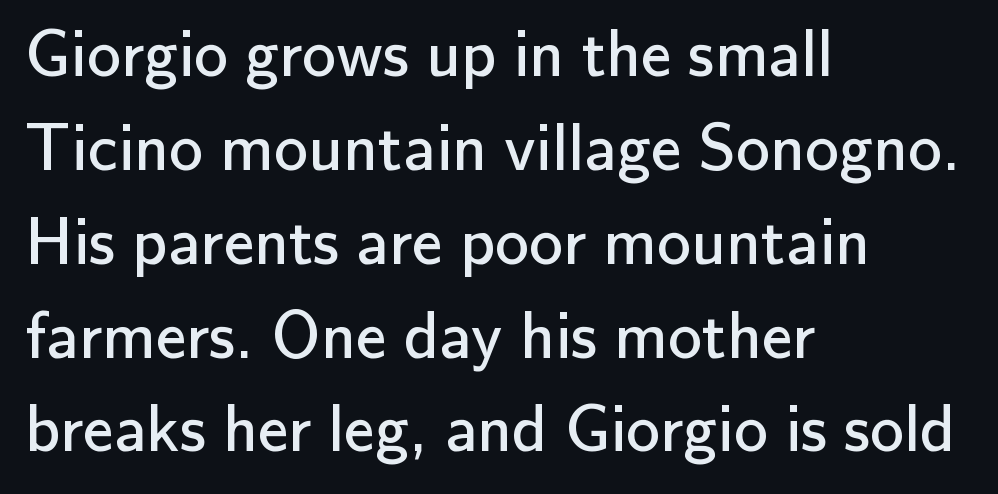
The image shows 68 px regular-weight sans-serif type, upright; set left-aligned, normal line spacing (1.38x), normal letter spacing, not underlined; low stroke contrast and a small x-height.
